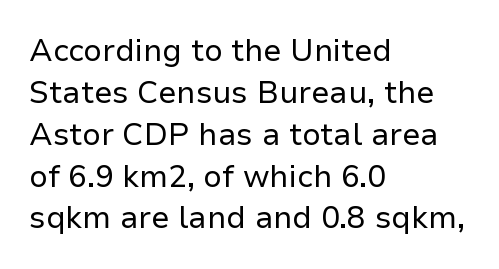
{"serif": "no", "italic": "no", "bold": "no", "weight": "regular", "width": "normal", "stroke_contrast": "low", "x_height": "medium", "monospaced": "no", "underline": "no", "align": "left", "line_spacing": "normal", "line_spacing_ratio": 1.35, "letter_spacing": "normal", "letter_spacing_em": 0.0, "glyph_px": 31}
